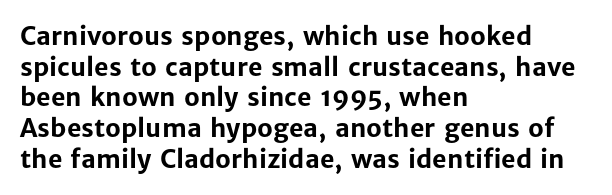
In CSS terms this would be text-align: left. Anything drawn beneath the words? Only blank space. Posture: upright roman. As a designer I'd log this as weight 700, bold.
